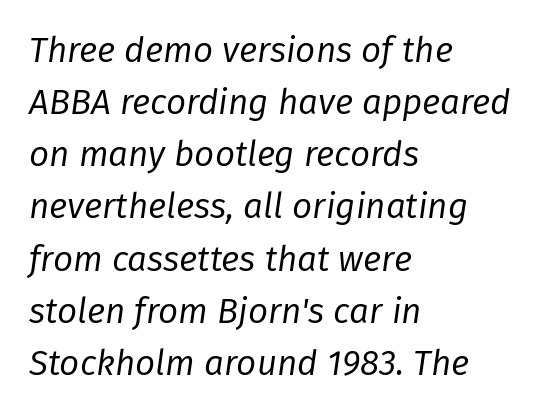
The image shows 35 px regular-weight type, italic (leaning right); set left-aligned, normal line spacing (1.49x), normal letter spacing, not underlined; low stroke contrast and a medium x-height.
